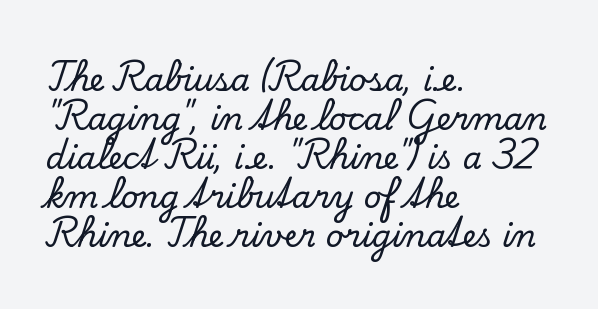
Q: Is the text italic (slanted)? A: Yes.
Q: Is the typeface a serif or a sans-serif typeface? A: Serif.
Q: Is the text underlined? A: No.
Q: How is the paragraph aligned? A: Left-aligned.
Q: Is the spacing between letters normal or unusually wide? A: Normal.
Q: Is the spacing between lines tight, normal or loose? A: Normal.
Q: Width (condensed, normal, or wide)? A: Normal.
Q: Stroke contrast? A: Low.
Q: x-height? A: Small.
Q: Monospaced? A: No.
